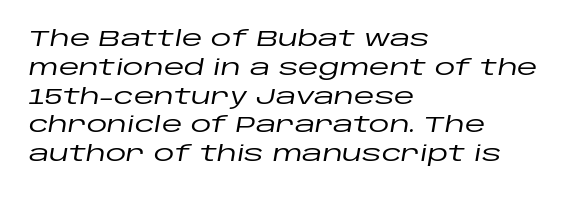
The image shows 21 px text type, italic (leaning right); set left-aligned, normal line spacing (1.37x), normal letter spacing, not underlined.
